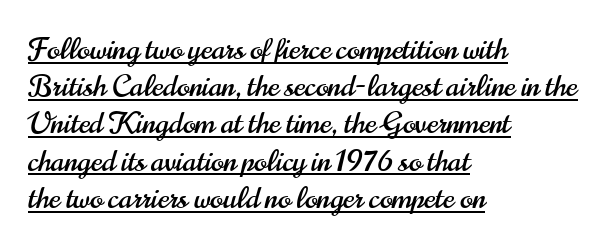
Standard letterfit; no display-style spreading of the glyphs. Decoration check: the copy is underlined. Note the varied advance widths — an 'i' is clearly narrower than an 'm'. Line starts are locked; line ends wander.
